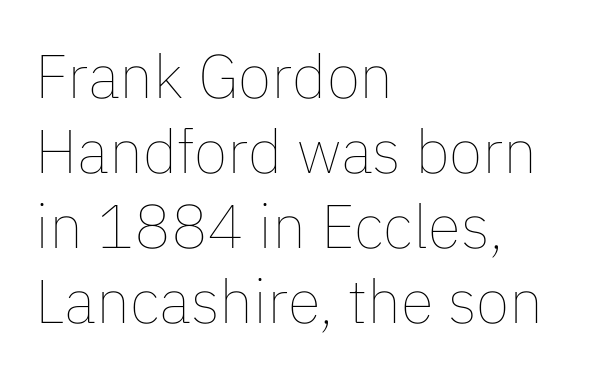
{"italic": "no", "bold": "no", "weight": "thin", "width": "normal", "stroke_contrast": "low", "x_height": "medium", "monospaced": "no", "underline": "no", "align": "left", "line_spacing_ratio": 1.23, "letter_spacing": "normal", "letter_spacing_em": 0.0, "glyph_px": 61}
